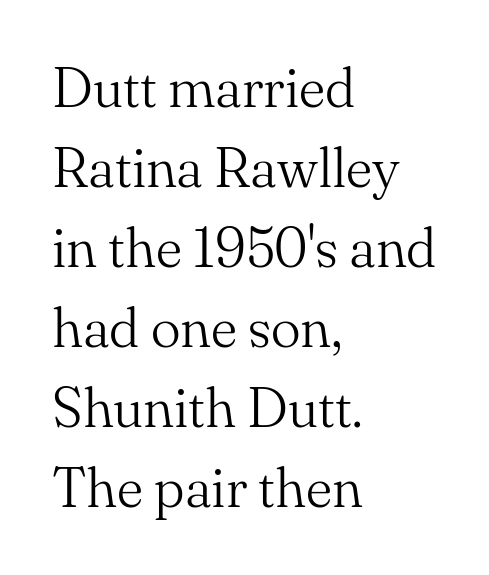
The image shows 56 px light serif type, upright; set left-aligned, normal line spacing (1.43x), normal letter spacing, not underlined; medium stroke contrast and a small x-height.
